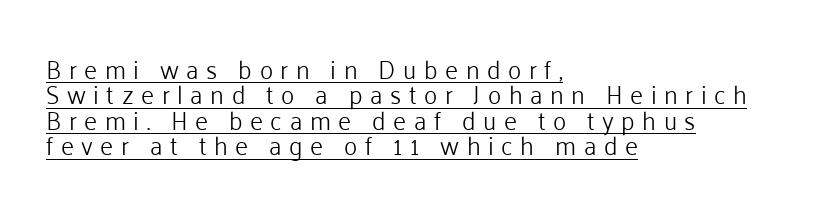
Ordinary non-slanted type is in use. Compared with typical body copy, the letter spacing here is much looser. The font sits on the lighter half of the weight spectrum, regular included. Leftover space on each line is placed entirely after the last word.
